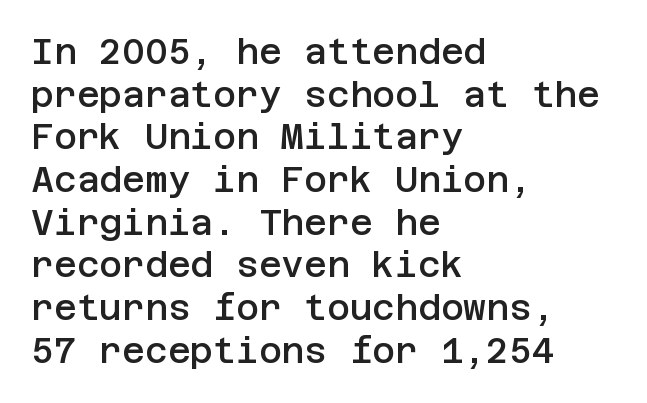
The sample has been set in demibold, a notch under bold. Ordinary non-slanted type is in use. You can tell from the bare stems that sans-serif type was used. The specimen omits any rule beneath the text block's lines.
